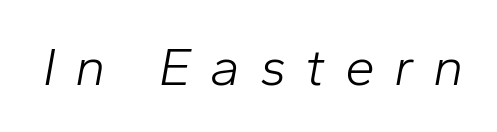
{"italic": "yes", "lean": "right", "slant_degrees": 10, "bold": "no", "weight": "light", "width": "normal", "stroke_contrast": "low", "x_height": "medium", "monospaced": "no", "underline": "no", "letter_spacing": "wide", "letter_spacing_em": 0.36, "glyph_px": 54}
